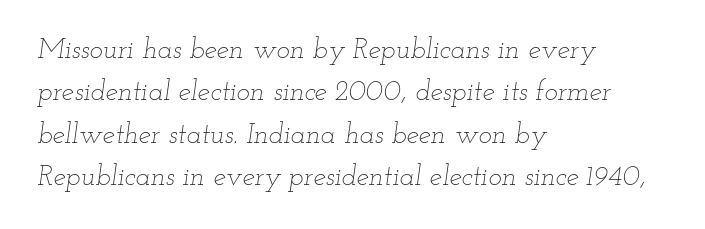
{"italic": "yes", "lean": "right", "slant_degrees": 12, "bold": "no", "weight": "thin", "width": "wide", "stroke_contrast": "low", "x_height": "small", "monospaced": "no", "underline": "no", "align": "left", "line_spacing": "normal", "line_spacing_ratio": 1.51, "letter_spacing": "normal", "letter_spacing_em": 0.0, "glyph_px": 28}
